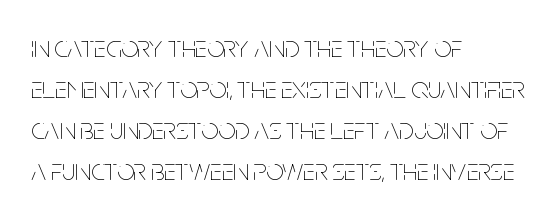
The image shows 30 px thin, condensed type, upright; set left-aligned, normal line spacing (1.37x), normal letter spacing, not underlined; low stroke contrast and a large x-height.
